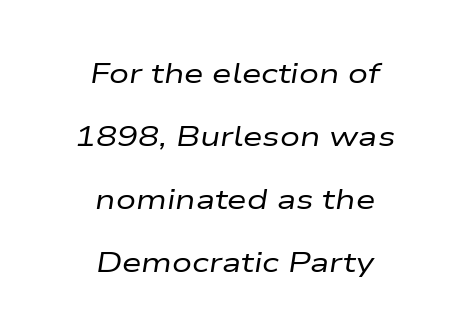
Proportional: the letters do not fall into vertical columns. Compared with typical body copy, the letter spacing here is the same. The space directly below the letters is spotless. Where is the straight margin? There isn't one; the lines are centered.
